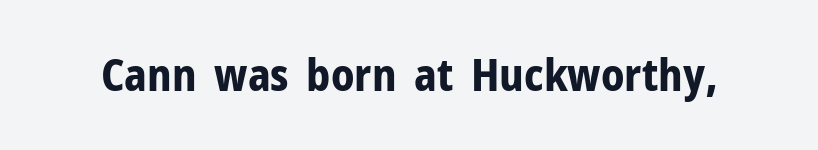
{"serif": "no", "italic": "no", "bold": "yes", "weight": "bold", "width": "normal", "stroke_contrast": "low", "x_height": "medium", "monospaced": "no", "underline": "no", "letter_spacing": "normal", "letter_spacing_em": 0.0, "glyph_px": 44}
